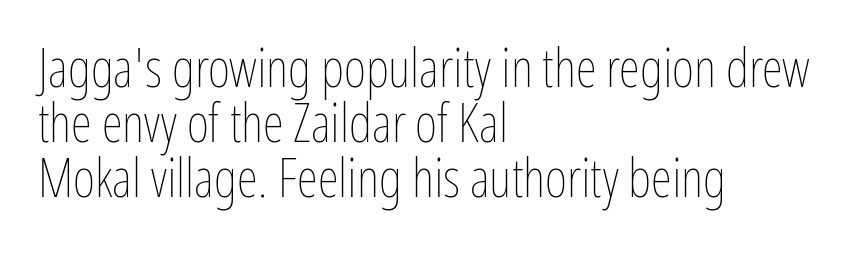
Q: Is the text bold? A: No.
Q: Is the text italic (slanted)? A: No, it is upright.
Q: Is the text underlined? A: No.
Q: How is the paragraph aligned? A: Left-aligned.
Q: Is the spacing between letters normal or unusually wide? A: Normal.
Q: Is the spacing between lines tight, normal or loose? A: Tight.
Q: Width (condensed, normal, or wide)? A: Condensed.
Q: Stroke contrast? A: Low.
Q: x-height? A: Medium.
Q: Monospaced? A: No.
